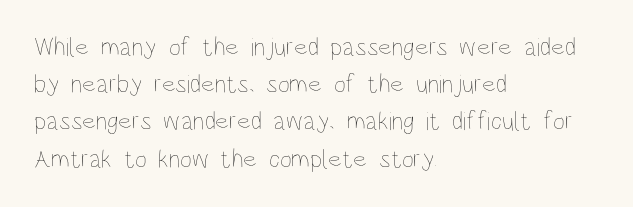
The rendering anchors every line to the left-hand side. A clean baseline with only descenders dipping below it. No chunkiness to these letters — they're not bold. Leading matches the norm, producing a regular column. Ascenders rise straight up at ninety degrees. Nobody touched the tracking dial on this one.
